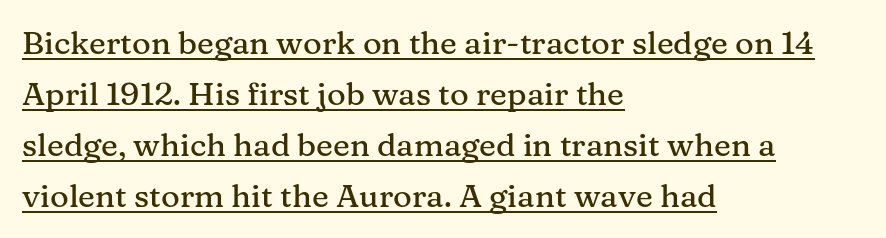
{"serif": "yes", "italic": "no", "width": "normal", "stroke_contrast": "medium", "x_height": "medium", "monospaced": "no", "underline": "yes", "align": "left", "line_spacing": "normal", "line_spacing_ratio": 1.59, "letter_spacing": "normal", "letter_spacing_em": 0.0, "glyph_px": 32}
